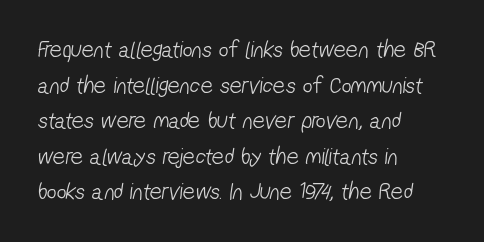
The image shows 24 px text type; set left-aligned, normal line spacing (1.48x), normal letter spacing, not underlined.
